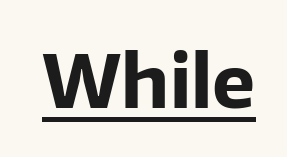
{"serif": "no", "italic": "no", "bold": "yes", "weight": "bold", "width": "normal", "stroke_contrast": "low", "x_height": "medium", "monospaced": "no", "underline": "yes", "letter_spacing": "normal", "letter_spacing_em": 0.0, "glyph_px": 73}
